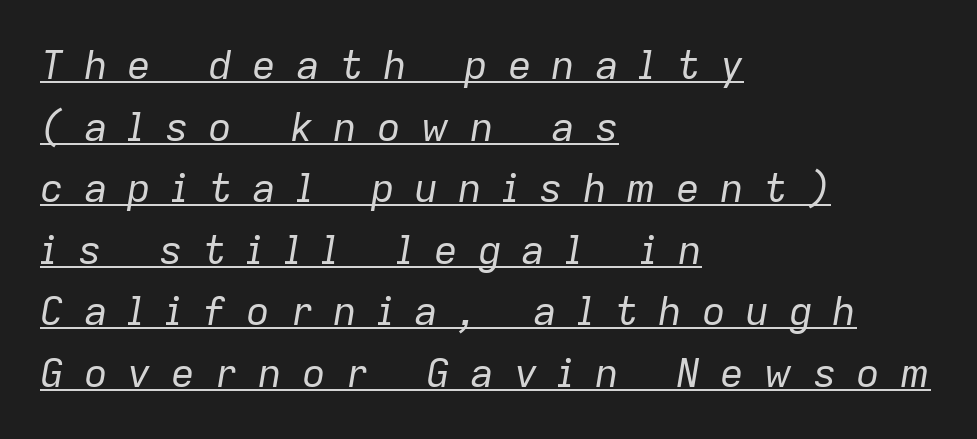
Q: Is the text bold? A: No.
Q: Is the text italic (slanted)? A: Yes, it leans right by about 9 degrees.
Q: Is the text underlined? A: Yes.
Q: How is the paragraph aligned? A: Left-aligned.
Q: Is the spacing between letters normal or unusually wide? A: Unusually wide.
Q: Is the spacing between lines tight, normal or loose? A: Normal.
Q: Width (condensed, normal, or wide)? A: Normal.
Q: Stroke contrast? A: Low.
Q: x-height? A: Medium.
Q: Monospaced? A: No.
